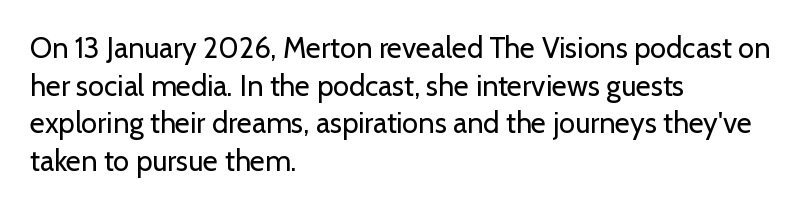
Q: Is the text bold? A: No.
Q: Is the text italic (slanted)? A: No, it is upright.
Q: Is the typeface a serif or a sans-serif typeface? A: Sans-serif.
Q: Is the text underlined? A: No.
Q: How is the paragraph aligned? A: Left-aligned.
Q: Is the spacing between letters normal or unusually wide? A: Normal.
Q: Is the spacing between lines tight, normal or loose? A: Normal.
Q: Width (condensed, normal, or wide)? A: Normal.
Q: Stroke contrast? A: Low.
Q: x-height? A: Medium.
Q: Monospaced? A: No.
